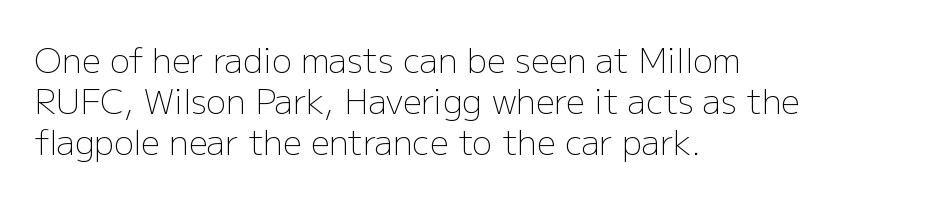
{"serif": "no", "italic": "no", "bold": "no", "weight": "light", "width": "normal", "stroke_contrast": "low", "x_height": "medium", "monospaced": "no", "underline": "no", "align": "left", "line_spacing": "normal", "line_spacing_ratio": 1.25, "letter_spacing": "normal", "letter_spacing_em": 0.0, "glyph_px": 33}
